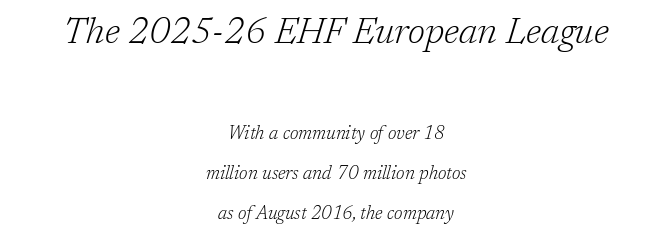
{"serif": "yes", "italic": "yes", "lean": "right", "slant_degrees": 17, "bold": "no", "weight": "light", "width": "normal", "stroke_contrast": "low", "x_height": "medium", "monospaced": "no", "underline": "no", "align": "center", "line_spacing": "loose", "line_spacing_ratio": 2.23, "letter_spacing": "normal", "letter_spacing_em": 0.0, "larger_block": "first", "size_ratio": 2.0, "glyph_px": 36}
